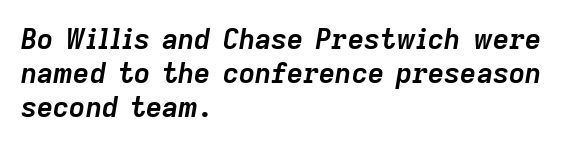
The image shows 28 px semibold type, italic (leaning right); set left-aligned, line spacing 1.22x, normal letter spacing, not underlined; low stroke contrast and a medium x-height.
